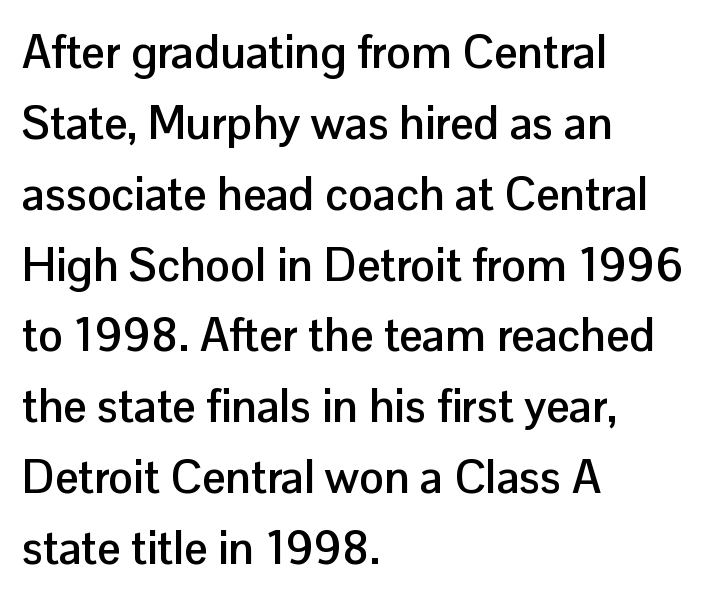
Q: Is the text bold? A: Yes.
Q: Is the text italic (slanted)? A: No, it is upright.
Q: Is the typeface a serif or a sans-serif typeface? A: Sans-serif.
Q: Is the text underlined? A: No.
Q: How is the paragraph aligned? A: Left-aligned.
Q: Is the spacing between letters normal or unusually wide? A: Normal.
Q: Is the spacing between lines tight, normal or loose? A: Normal.
Q: Width (condensed, normal, or wide)? A: Normal.
Q: Stroke contrast? A: Low.
Q: x-height? A: Medium.
Q: Monospaced? A: No.
